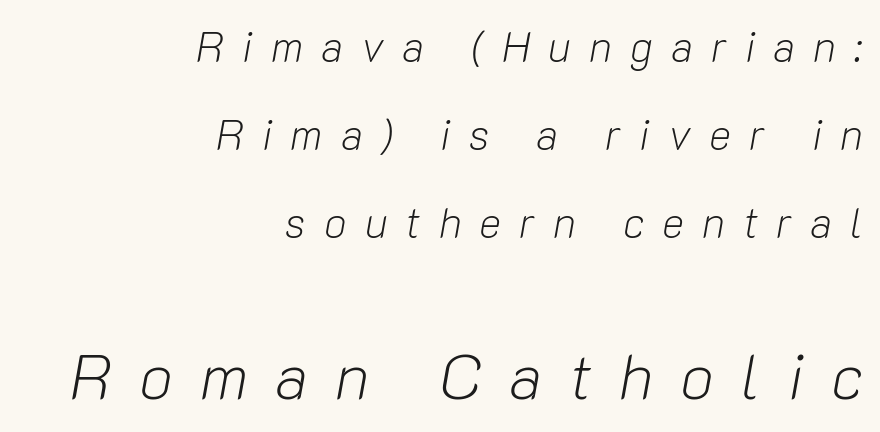
Q: Is the text bold? A: No.
Q: Is the text italic (slanted)? A: Yes, it leans right by about 10 degrees.
Q: Is the text underlined? A: No.
Q: How is the paragraph aligned? A: Right-aligned.
Q: Is the spacing between letters normal or unusually wide? A: Unusually wide.
Q: Is the spacing between lines tight, normal or loose? A: Loose.
Q: Which block of text is set in a larger size, the first (top) or the second (bottom)? A: The second (bottom) one.
Q: Width (condensed, normal, or wide)? A: Normal.
Q: Stroke contrast? A: Low.
Q: x-height? A: Medium.
Q: Monospaced? A: No.
